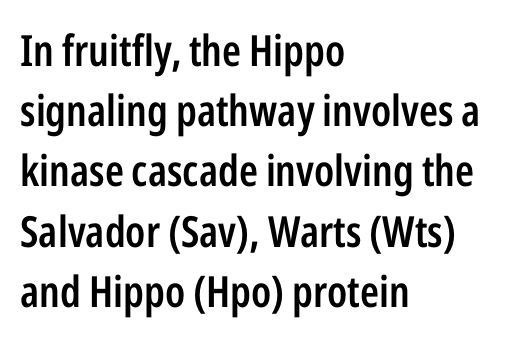
Q: Is the text bold? A: Semi-bold.
Q: Is the text italic (slanted)? A: No, it is upright.
Q: Is the typeface a serif or a sans-serif typeface? A: Sans-serif.
Q: Is the text underlined? A: No.
Q: How is the paragraph aligned? A: Left-aligned.
Q: Is the spacing between letters normal or unusually wide? A: Normal.
Q: Is the spacing between lines tight, normal or loose? A: Normal.
Q: Width (condensed, normal, or wide)? A: Condensed.
Q: Stroke contrast? A: Low.
Q: x-height? A: Medium.
Q: Monospaced? A: No.
